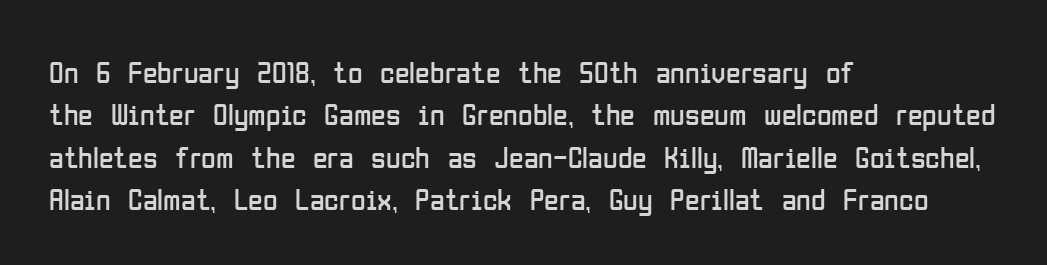
Q: Is the text bold? A: No.
Q: Is the text italic (slanted)? A: No, it is upright.
Q: Is the typeface a serif or a sans-serif typeface? A: Sans-serif.
Q: Is the text underlined? A: No.
Q: How is the paragraph aligned? A: Left-aligned.
Q: Is the spacing between letters normal or unusually wide? A: Normal.
Q: Is the spacing between lines tight, normal or loose? A: Normal.
Q: Width (condensed, normal, or wide)? A: Condensed.
Q: Stroke contrast? A: Low.
Q: x-height? A: Medium.
Q: Monospaced? A: No.
